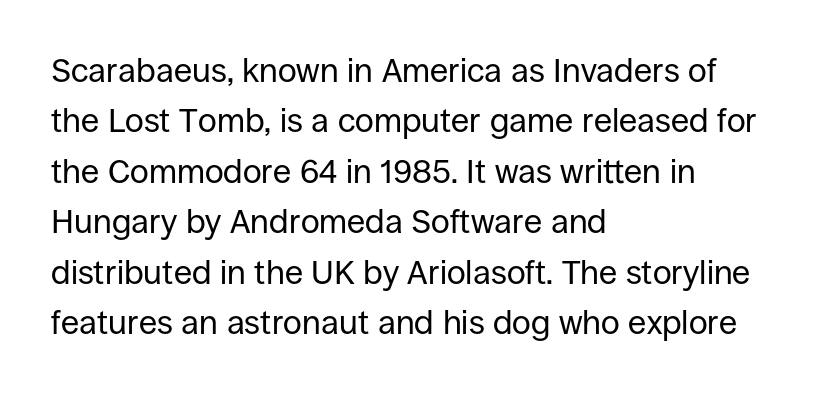
{"serif": "no", "italic": "no", "bold": "no", "weight": "regular", "width": "normal", "stroke_contrast": "low", "x_height": "large", "monospaced": "no", "underline": "no", "align": "left", "line_spacing": "normal", "line_spacing_ratio": 1.53, "letter_spacing": "normal", "letter_spacing_em": 0.0, "glyph_px": 33}
